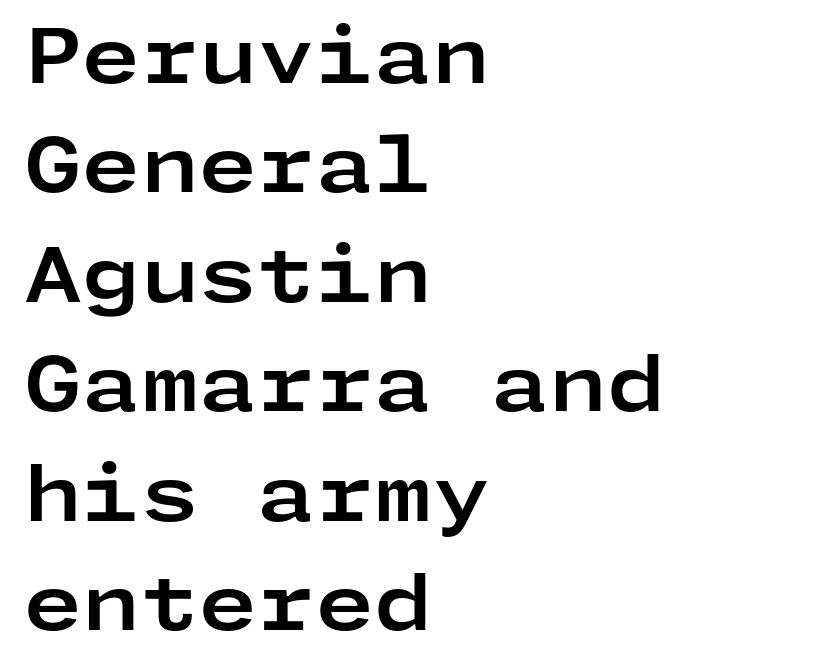
Characters follow at the spacing the type designer built in. Does the type have serifs? No, each stem ends abruptly. Just letters on the line, the space beneath them empty. What's the leading like? Ordinary, nothing unusual.
